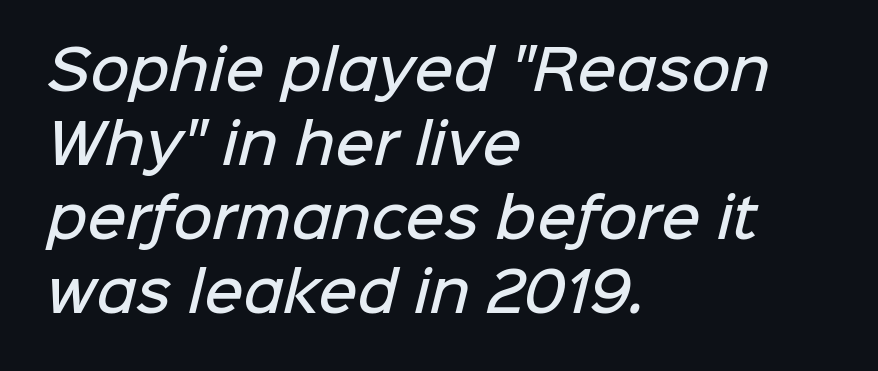
The image shows 54 px semibold sans-serif type; set left-aligned, normal line spacing (1.37x), normal letter spacing, not underlined; low stroke contrast and a medium x-height.
